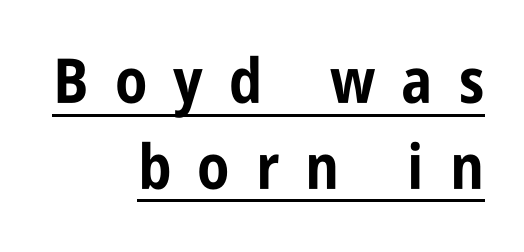
{"serif": "no", "italic": "no", "bold": "yes", "weight": "bold", "width": "condensed", "stroke_contrast": "low", "x_height": "large", "monospaced": "no", "underline": "yes", "align": "right", "line_spacing": "normal", "line_spacing_ratio": 1.38, "letter_spacing": "wide", "letter_spacing_em": 0.42, "glyph_px": 62}
